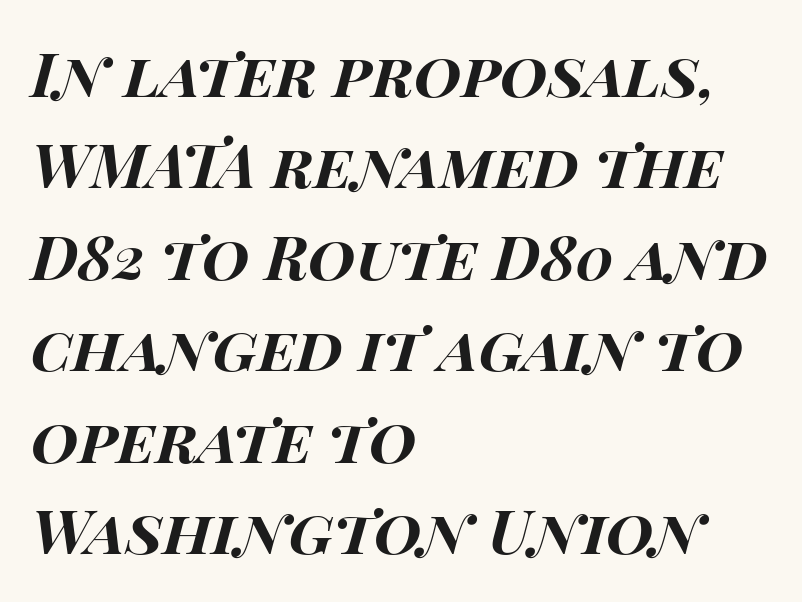
Q: Is the text bold? A: Yes.
Q: Is the text italic (slanted)? A: Yes, it leans right by about 15 degrees.
Q: Is the text underlined? A: No.
Q: How is the paragraph aligned? A: Left-aligned.
Q: Is the spacing between letters normal or unusually wide? A: Normal.
Q: Is the spacing between lines tight, normal or loose? A: Normal.
Q: Width (condensed, normal, or wide)? A: Wide.
Q: Stroke contrast? A: High.
Q: x-height? A: Large.
Q: Monospaced? A: No.
